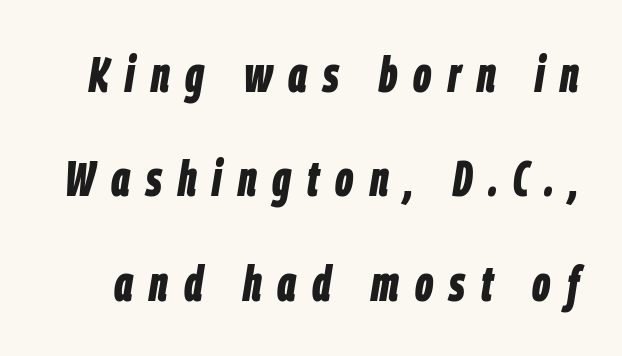
{"italic": "yes", "lean": "right", "slant_degrees": 9, "bold": "yes", "weight": "bold", "width": "condensed", "stroke_contrast": "low", "x_height": "large", "monospaced": "no", "underline": "no", "line_spacing": "loose", "line_spacing_ratio": 2.09, "letter_spacing": "wide", "letter_spacing_em": 0.32, "glyph_px": 50}
